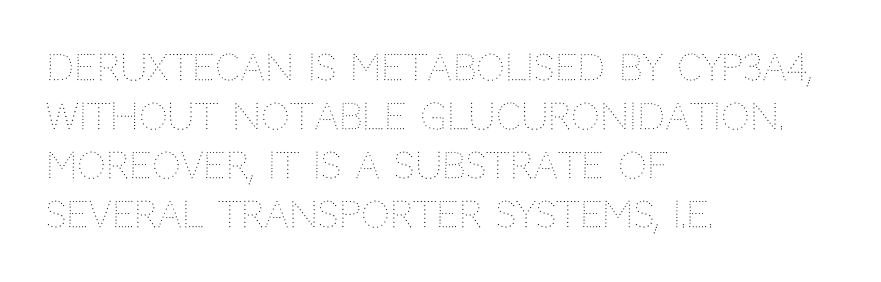
Q: Is the text bold? A: No.
Q: Is the text italic (slanted)? A: No, it is upright.
Q: Is the text underlined? A: No.
Q: How is the paragraph aligned? A: Left-aligned.
Q: Is the spacing between letters normal or unusually wide? A: Normal.
Q: Is the spacing between lines tight, normal or loose? A: Normal.
Q: Width (condensed, normal, or wide)? A: Normal.
Q: Stroke contrast? A: Medium.
Q: x-height? A: Large.
Q: Monospaced? A: No.
